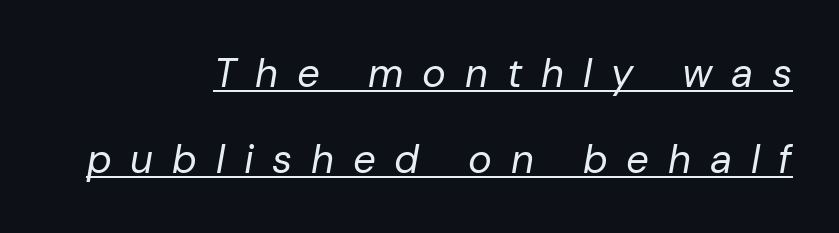
The font's italic variant was chosen for this text. The cut favours lightness, reaching ordinary text weight at its darkest. Right-aligned paragraph, ragged on the left. The leading is generous, giving the passage an open texture.
